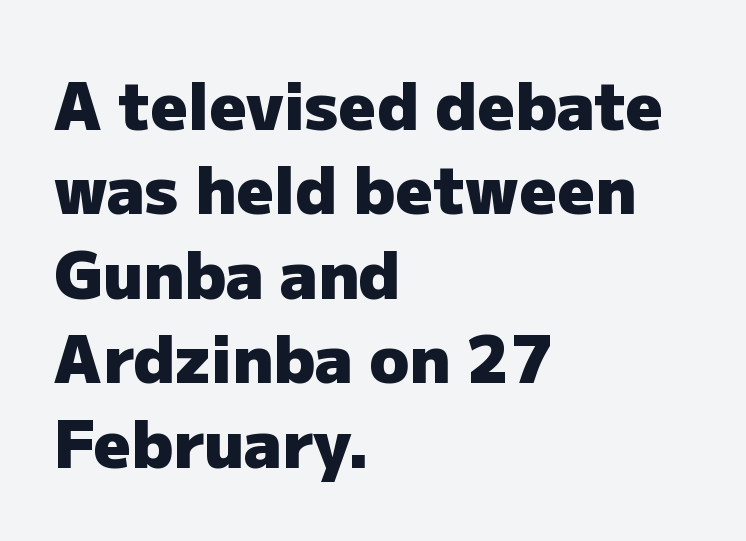
What stands out about the letter spacing? Nothing — it is the standard amount. The passage shown is not underscored anywhere. The font is running at its bold setting. Spacing verdict: proportional, widths tailored to each character.
